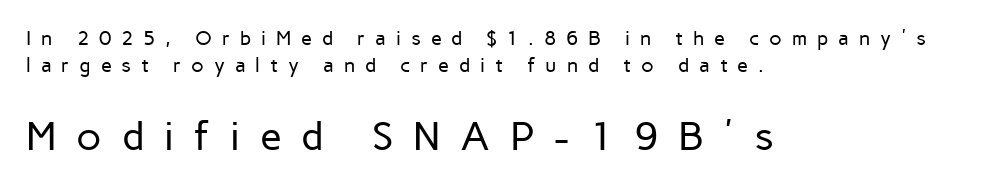
{"serif": "no", "italic": "no", "bold": "no", "weight": "regular", "width": "normal", "stroke_contrast": "low", "x_height": "medium", "monospaced": "no", "underline": "no", "align": "left", "line_spacing": "normal", "line_spacing_ratio": 1.33, "letter_spacing": "wide", "letter_spacing_em": 0.49, "larger_block": "second", "size_ratio": 2.0, "glyph_px": 40}
